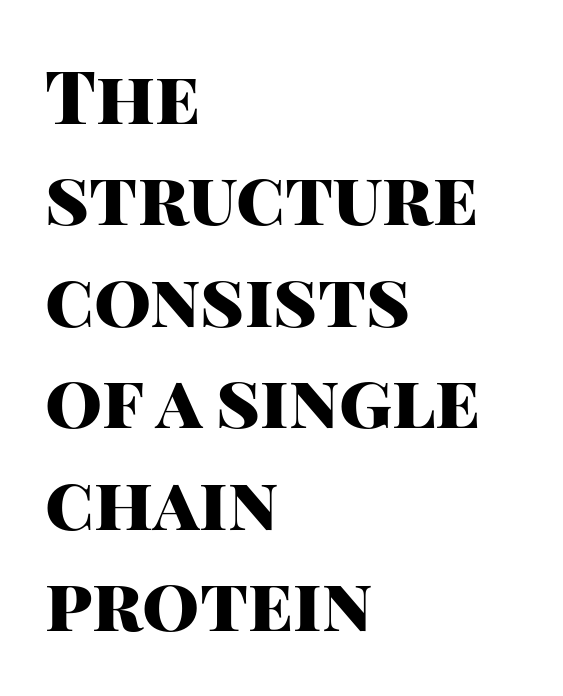
Q: Is the text bold? A: Yes.
Q: Is the text italic (slanted)? A: No, it is upright.
Q: Is the typeface a serif or a sans-serif typeface? A: Sans-serif.
Q: Is the text underlined? A: No.
Q: How is the paragraph aligned? A: Left-aligned.
Q: Is the spacing between letters normal or unusually wide? A: Normal.
Q: Is the spacing between lines tight, normal or loose? A: Normal.
Q: Width (condensed, normal, or wide)? A: Normal.
Q: Stroke contrast? A: High.
Q: x-height? A: Large.
Q: Monospaced? A: No.
